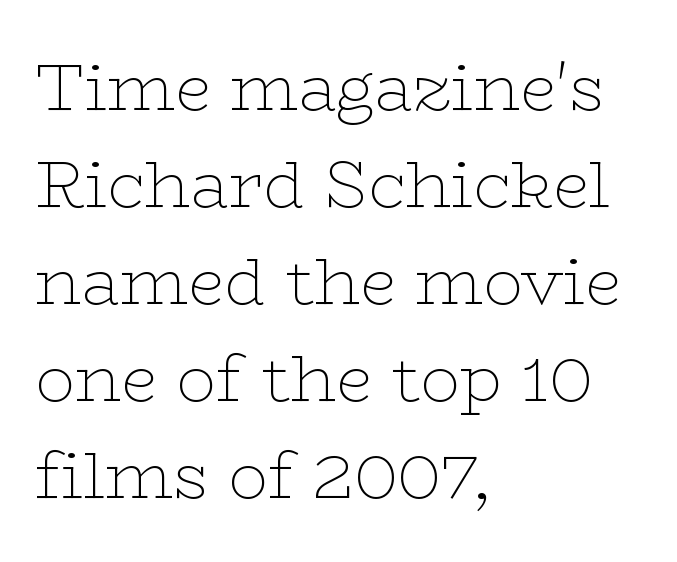
Q: Is the text bold? A: No.
Q: Is the text italic (slanted)? A: No, it is upright.
Q: Is the typeface a serif or a sans-serif typeface? A: Serif.
Q: Is the text underlined? A: No.
Q: How is the paragraph aligned? A: Left-aligned.
Q: Is the spacing between letters normal or unusually wide? A: Normal.
Q: Is the spacing between lines tight, normal or loose? A: Normal.
Q: Width (condensed, normal, or wide)? A: Wide.
Q: Stroke contrast? A: Low.
Q: x-height? A: Medium.
Q: Monospaced? A: No.
